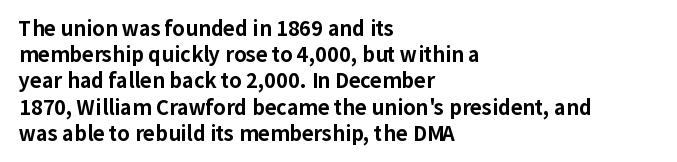
Leftover space on each line is placed entirely after the last word. Honestly, the row spacing looks completely unremarkable. This sample uses an upright cut, with every glyph sitting square on the baseline. A typesetter would call this zero additional tracking. Check the space under the baseline: it is left empty.
